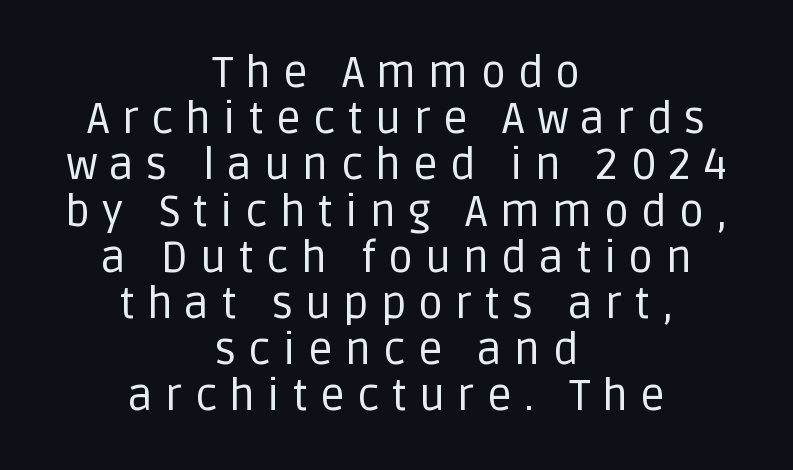
Characters follow at a spacing far wider than the type designer built in. Regarding serifs, this sample does without them. These glyphs show unthickened strokes, regular width or finer. This is the regular roman posture of the typeface. Horizontal alignment here is central, giving a formal, balanced look. A typesetter would call this proportional, since set widths differ per character.
